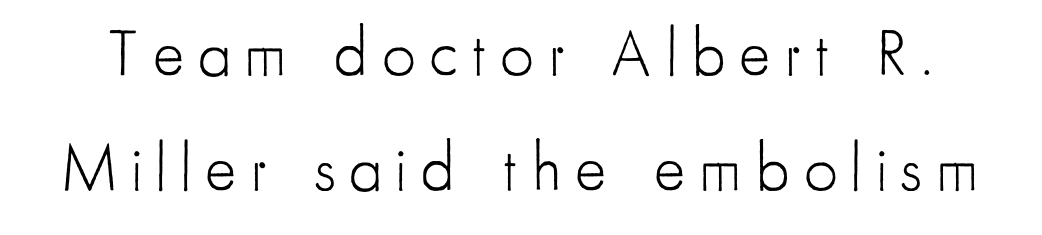
Q: Is the text bold? A: No.
Q: Is the text italic (slanted)? A: No, it is upright.
Q: Is the typeface a serif or a sans-serif typeface? A: Sans-serif.
Q: Is the text underlined? A: No.
Q: Is the spacing between letters normal or unusually wide? A: Unusually wide.
Q: Width (condensed, normal, or wide)? A: Condensed.
Q: Stroke contrast? A: Low.
Q: x-height? A: Small.
Q: Monospaced? A: No.
